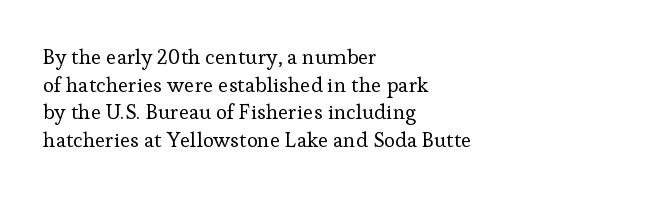
Q: Is the text bold? A: No.
Q: Is the text italic (slanted)? A: No, it is upright.
Q: Is the text underlined? A: No.
Q: How is the paragraph aligned? A: Left-aligned.
Q: Is the spacing between letters normal or unusually wide? A: Normal.
Q: Is the spacing between lines tight, normal or loose? A: Normal.
